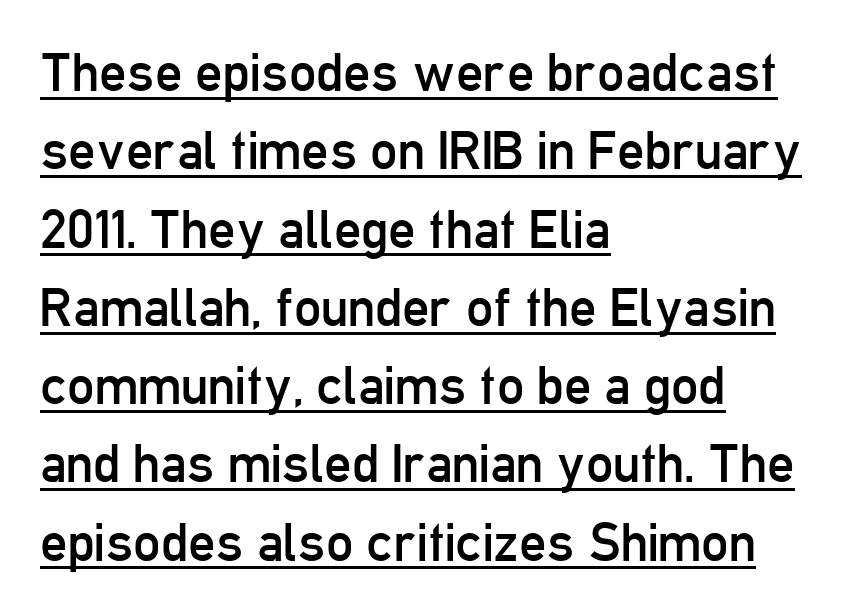
Q: Is the text bold? A: No.
Q: Is the text italic (slanted)? A: No, it is upright.
Q: Is the typeface a serif or a sans-serif typeface? A: Sans-serif.
Q: Is the text underlined? A: Yes.
Q: How is the paragraph aligned? A: Left-aligned.
Q: Is the spacing between letters normal or unusually wide? A: Normal.
Q: Is the spacing between lines tight, normal or loose? A: Normal.
Q: Width (condensed, normal, or wide)? A: Condensed.
Q: Stroke contrast? A: Low.
Q: x-height? A: Medium.
Q: Monospaced? A: No.
